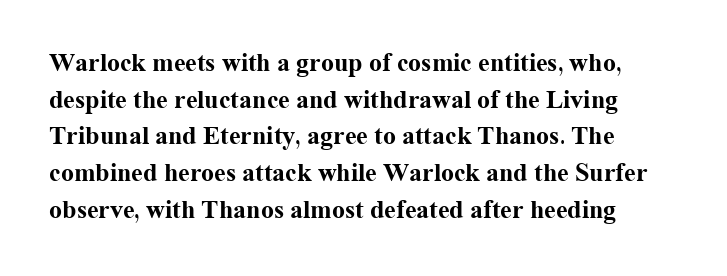
The image shows 26 px bold type, upright; set left-aligned, normal line spacing (1.41x), normal letter spacing, not underlined.
